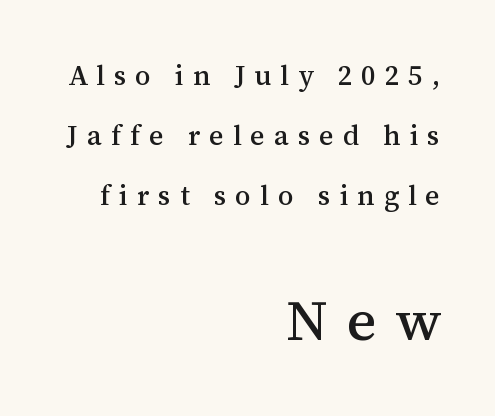
Note the varied advance widths — an 'i' is clearly narrower than an 'm'. Is the lower block the larger one? Yes — the lower block carries the bigger type. The passage is arranged like a letterhead date or caption credit — flush right. Check under the words: just untouched page. This rendering widens character spacing well past its baseline value. The typeface chosen for these lines features serifs.
